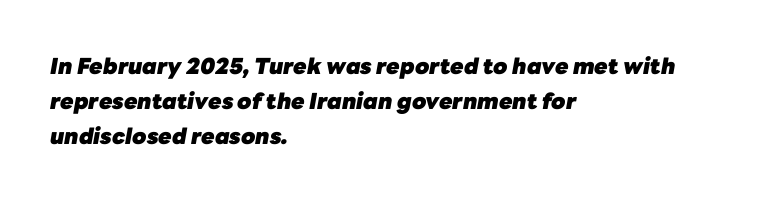
The image shows 22 px bold type, italic (leaning right); set left-aligned, normal line spacing (1.6x), normal letter spacing, not underlined.
